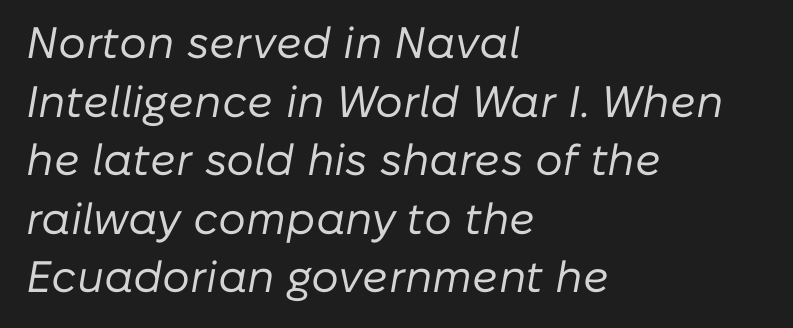
The image shows 44 px regular-weight type, italic (leaning right); set left-aligned, normal line spacing (1.33x), normal letter spacing, not underlined; low stroke contrast and a medium x-height.
